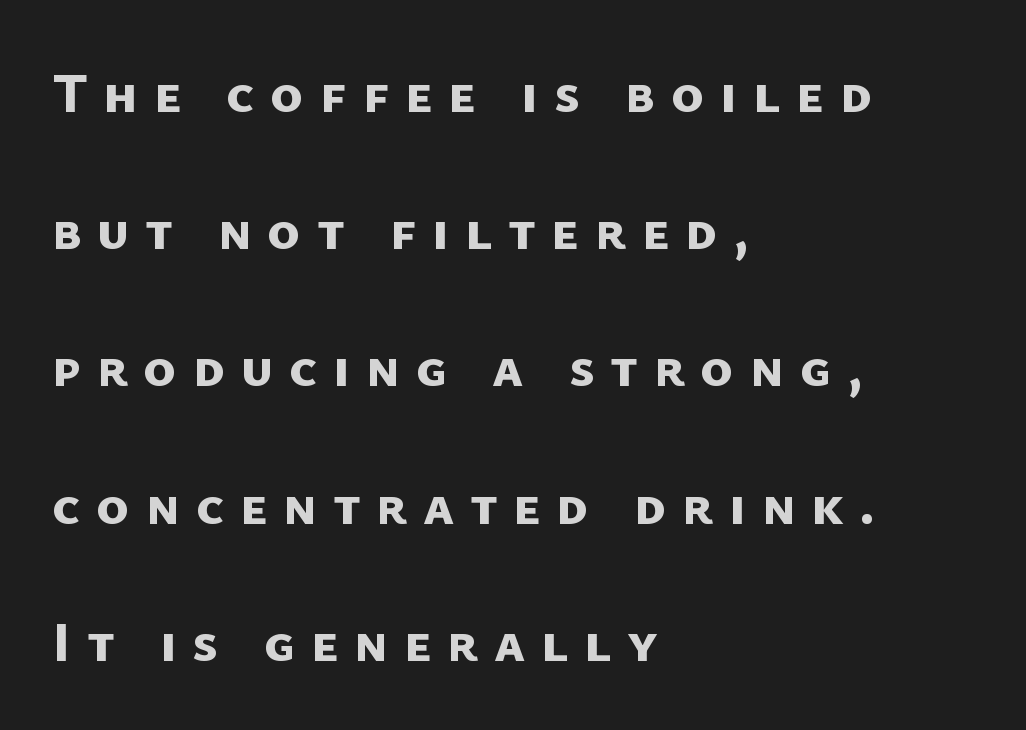
{"serif": "no", "bold": "yes", "weight": "bold", "width": "normal", "stroke_contrast": "low", "x_height": "medium", "monospaced": "no", "underline": "no", "align": "left", "line_spacing": "loose", "line_spacing_ratio": 2.45, "letter_spacing": "wide", "letter_spacing_em": 0.28, "glyph_px": 56}
